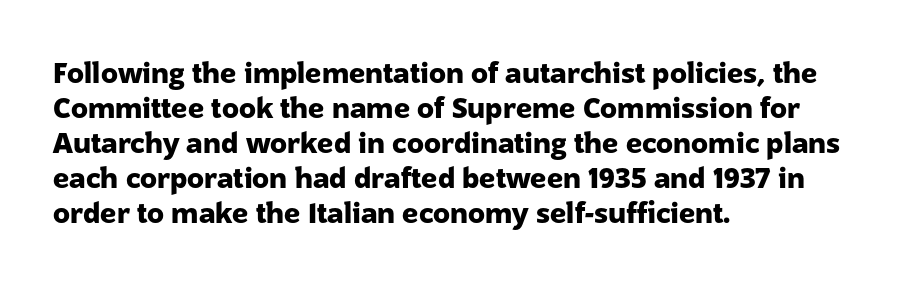
Q: Is the text bold? A: Yes.
Q: Is the text italic (slanted)? A: No, it is upright.
Q: Is the typeface a serif or a sans-serif typeface? A: Sans-serif.
Q: Is the text underlined? A: No.
Q: How is the paragraph aligned? A: Left-aligned.
Q: Is the spacing between letters normal or unusually wide? A: Normal.
Q: Is the spacing between lines tight, normal or loose? A: Normal.
Q: Width (condensed, normal, or wide)? A: Normal.
Q: Stroke contrast? A: Low.
Q: x-height? A: Medium.
Q: Monospaced? A: No.
